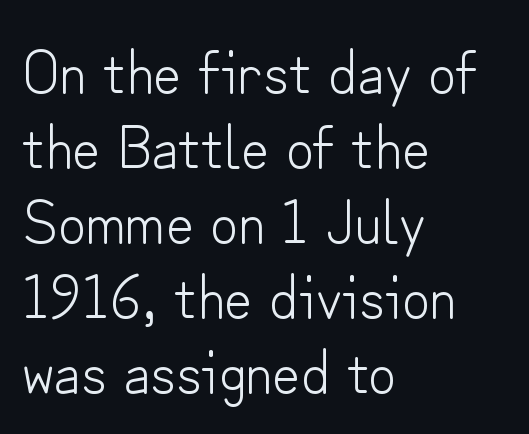
Q: Is the text bold? A: No.
Q: Is the text italic (slanted)? A: No, it is upright.
Q: Is the typeface a serif or a sans-serif typeface? A: Sans-serif.
Q: Is the text underlined? A: No.
Q: How is the paragraph aligned? A: Left-aligned.
Q: Is the spacing between letters normal or unusually wide? A: Normal.
Q: Width (condensed, normal, or wide)? A: Normal.
Q: Stroke contrast? A: Low.
Q: x-height? A: Small.
Q: Monospaced? A: No.
